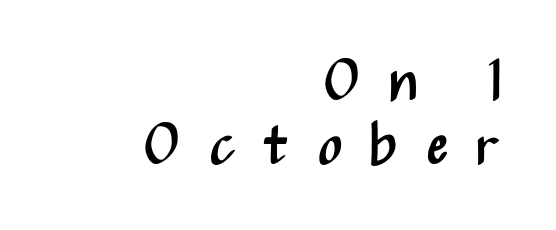
The image shows 57 px regular-weight, condensed sans-serif type, upright; set right-aligned, tight line spacing (1.12x), unusually wide letter spacing (+0.48 em), not underlined; medium stroke contrast and a medium x-height.
